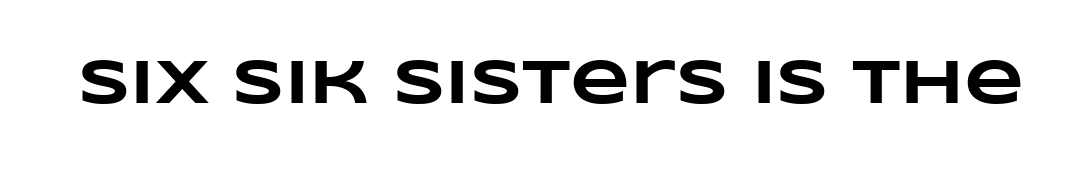
The image shows 62 px heavy, wide type; set normal letter spacing, not underlined; low stroke contrast and a large x-height.
